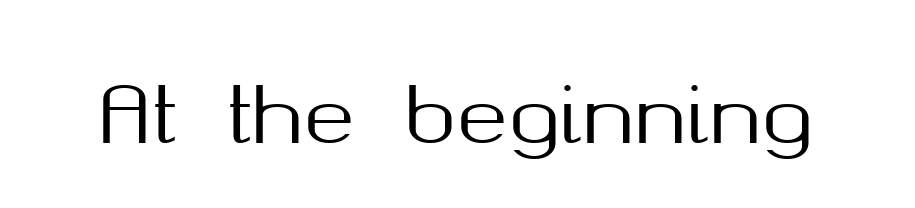
Serif or sans? Sans — the stroke terminals are bare. Vertical strokes here are truly vertical. Descenders hang freely into open space. Think of a printed novel: that variable character pitch is what you see here. Is the letter spacing exaggerated? No — it looks like the ordinary default.
